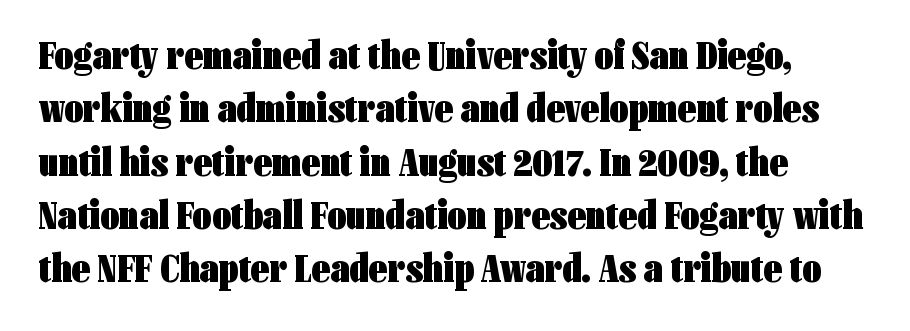
{"serif": "no", "italic": "no", "bold": "yes", "weight": "heavy", "width": "condensed", "stroke_contrast": "low", "x_height": "medium", "monospaced": "no", "underline": "no", "align": "left", "line_spacing": "normal", "line_spacing_ratio": 1.3, "letter_spacing": "normal", "letter_spacing_em": 0.0, "glyph_px": 41}
